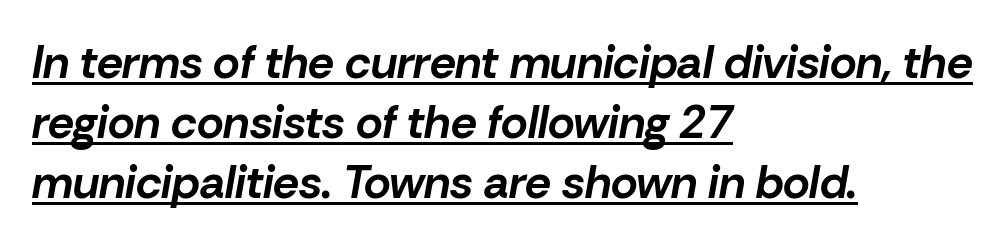
The image shows 46 px bold type, italic (leaning right); set left-aligned, normal line spacing (1.3x), normal letter spacing, underlined; low stroke contrast and a medium x-height.
